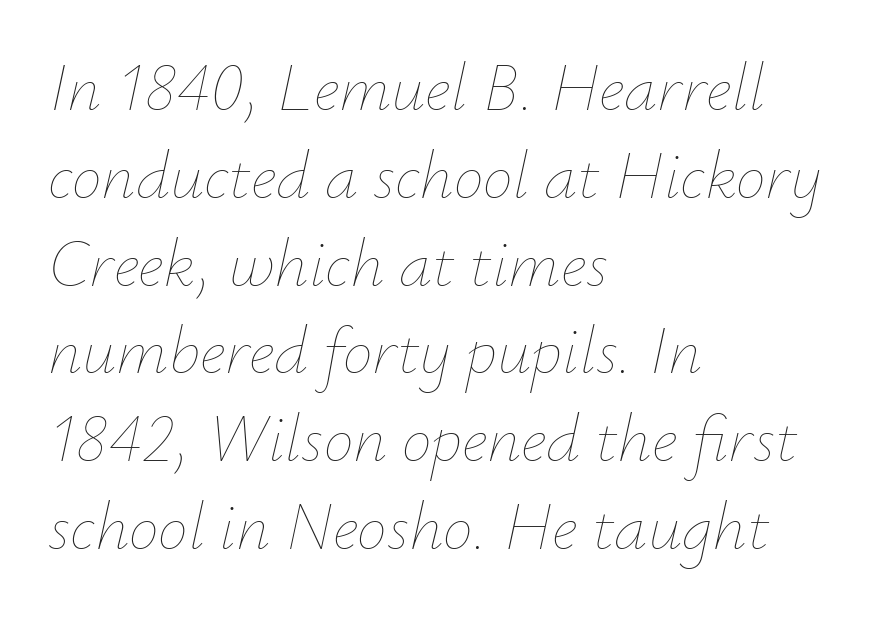
Q: Is the text bold? A: No.
Q: Is the text italic (slanted)? A: Yes, it leans right by about 12 degrees.
Q: Is the text underlined? A: No.
Q: How is the paragraph aligned? A: Left-aligned.
Q: Is the spacing between letters normal or unusually wide? A: Normal.
Q: Is the spacing between lines tight, normal or loose? A: Normal.
Q: Width (condensed, normal, or wide)? A: Normal.
Q: Stroke contrast? A: Low.
Q: x-height? A: Small.
Q: Monospaced? A: No.
